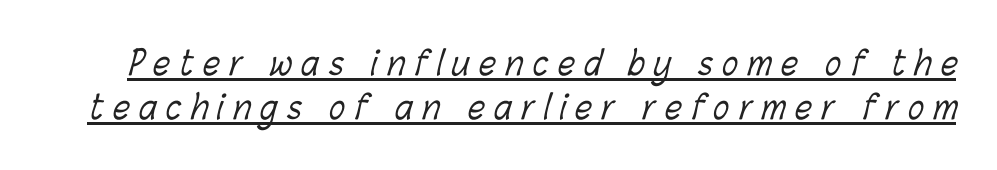
{"bold": "no", "weight": "light", "width": "condensed", "stroke_contrast": "low", "x_height": "medium", "monospaced": "no", "underline": "yes", "line_spacing": "normal", "line_spacing_ratio": 1.32, "letter_spacing": "wide", "letter_spacing_em": 0.29, "glyph_px": 33}
